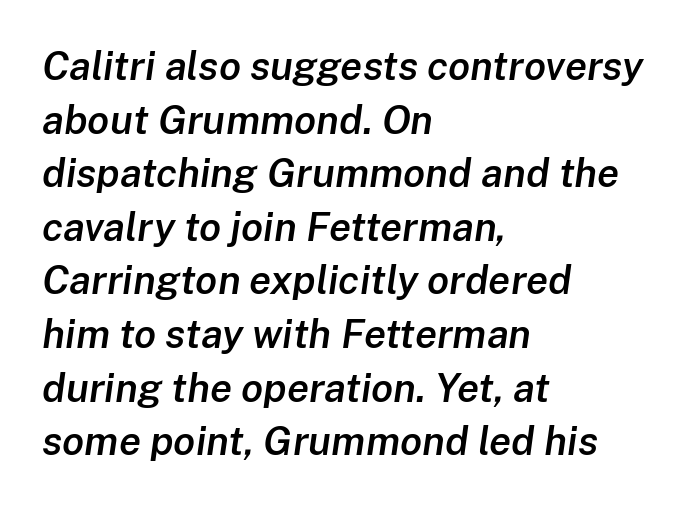
A somewhat darkened texture: the type is semibold rather than bold. Whoever set this chose a conventional vertical rhythm. Check under the words: just untouched page. Looks like regular typesetting: each glyph gets only the width it needs.
